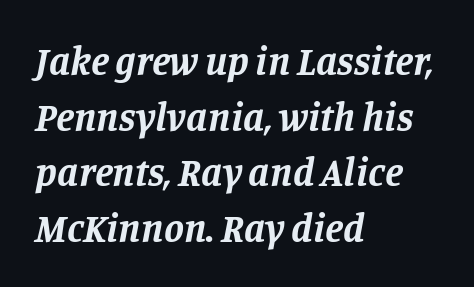
The image shows 40 px bold serif type, italic (leaning right); set left-aligned, normal line spacing (1.39x), normal letter spacing, not underlined; low stroke contrast and a large x-height.
